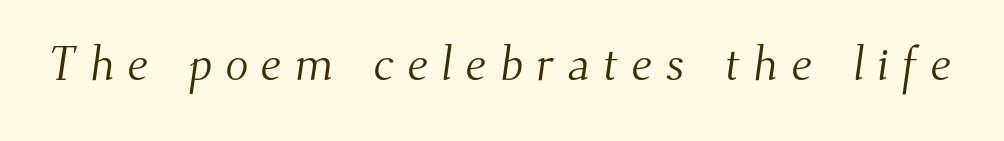
Q: Is the text bold? A: No.
Q: Is the typeface a serif or a sans-serif typeface? A: Serif.
Q: Is the text underlined? A: No.
Q: Is the spacing between letters normal or unusually wide? A: Unusually wide.
Q: Width (condensed, normal, or wide)? A: Normal.
Q: Stroke contrast? A: Medium.
Q: x-height? A: Small.
Q: Monospaced? A: No.
